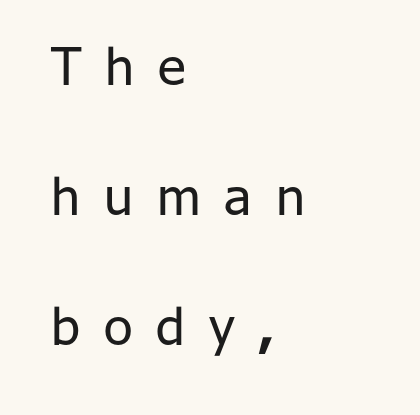
The image shows 52 px regular-weight sans-serif type, upright; set left-aligned, loose line spacing (2.5x), unusually wide letter spacing (+0.46 em), not underlined; low stroke contrast and a medium x-height.
